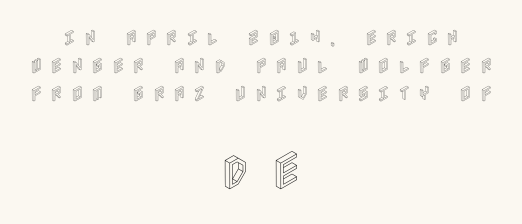
Q: Is the text italic (slanted)? A: No, it is upright.
Q: Is the text underlined? A: No.
Q: How is the paragraph aligned? A: Centered.
Q: Is the spacing between letters normal or unusually wide? A: Unusually wide.
Q: Is the spacing between lines tight, normal or loose? A: Normal.
Q: Which block of text is set in a larger size, the first (top) or the second (bottom)? A: The second (bottom) one.
Q: Width (condensed, normal, or wide)? A: Condensed.
Q: x-height? A: Large.
